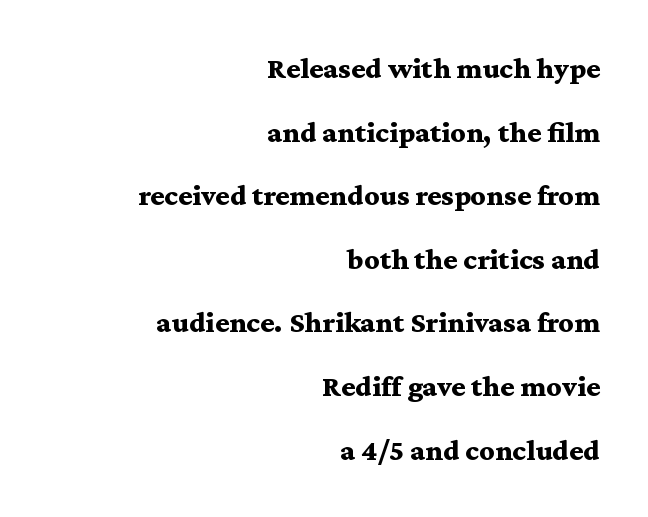
Q: Is the text bold? A: Yes.
Q: Is the text italic (slanted)? A: No, it is upright.
Q: Is the typeface a serif or a sans-serif typeface? A: Serif.
Q: Is the text underlined? A: No.
Q: How is the paragraph aligned? A: Right-aligned.
Q: Is the spacing between letters normal or unusually wide? A: Normal.
Q: Is the spacing between lines tight, normal or loose? A: Loose.
Q: Width (condensed, normal, or wide)? A: Wide.
Q: Stroke contrast? A: Medium.
Q: x-height? A: Medium.
Q: Monospaced? A: No.
